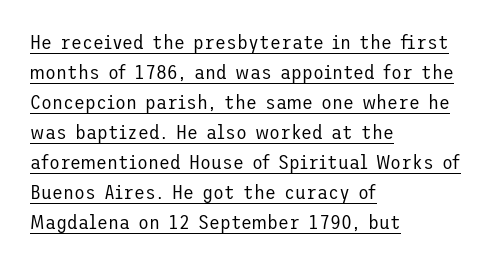
{"italic": "no", "bold": "no", "underline": "yes", "align": "left", "line_spacing": "normal", "line_spacing_ratio": 1.5, "letter_spacing": "normal", "letter_spacing_em": 0.0, "glyph_px": 20}
